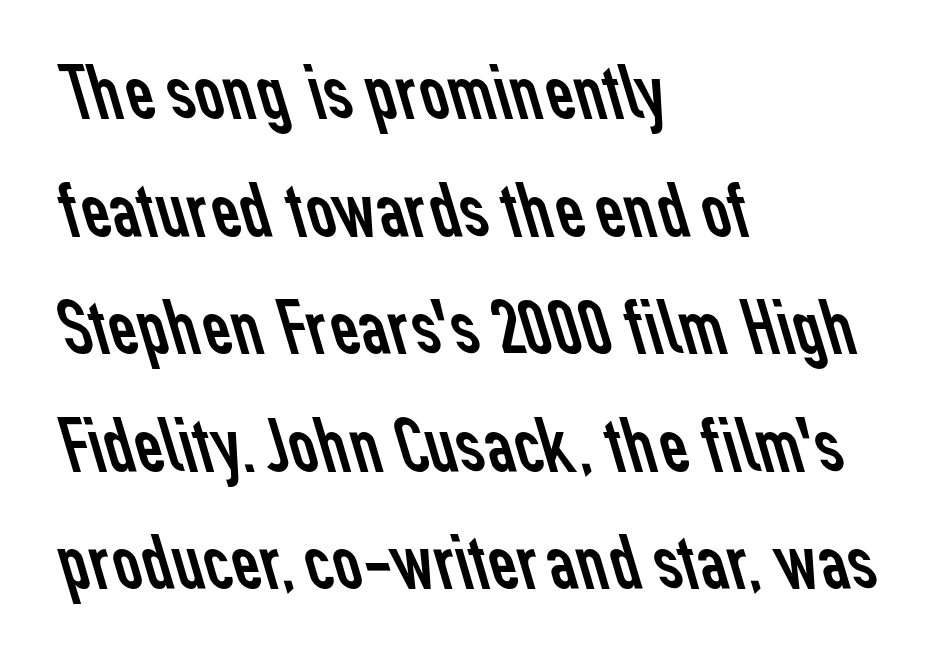
{"serif": "no", "bold": "no", "weight": "regular", "width": "normal", "stroke_contrast": "low", "x_height": "medium", "monospaced": "no", "underline": "no", "align": "left", "line_spacing": "normal", "line_spacing_ratio": 1.47, "letter_spacing": "normal", "letter_spacing_em": 0.0, "glyph_px": 80}
